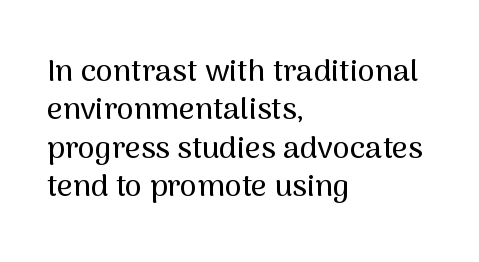
{"serif": "no", "italic": "no", "width": "normal", "stroke_contrast": "medium", "x_height": "medium", "monospaced": "no", "underline": "no", "align": "left", "line_spacing_ratio": 1.24, "letter_spacing": "normal", "letter_spacing_em": 0.0, "glyph_px": 31}
